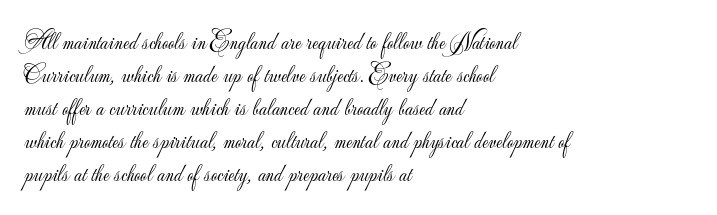
The image shows 25 px text type; set left-aligned, normal line spacing (1.32x), normal letter spacing, not underlined.
